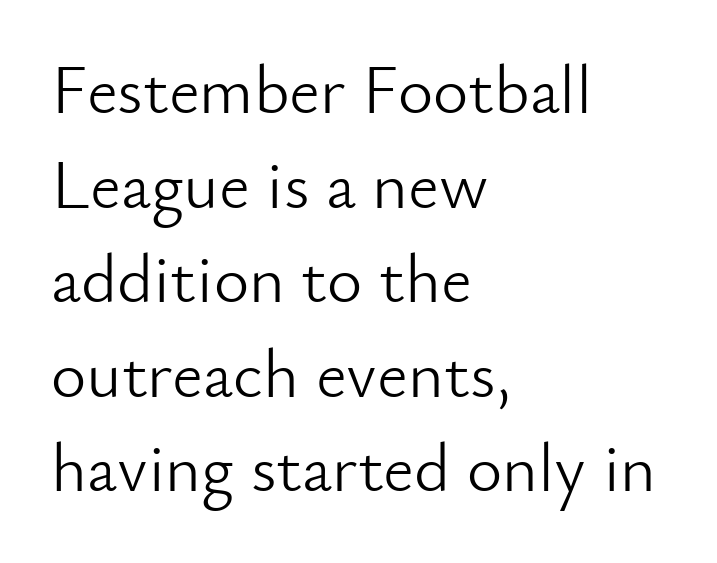
Q: Is the text bold? A: No.
Q: Is the text italic (slanted)? A: No, it is upright.
Q: Is the typeface a serif or a sans-serif typeface? A: Sans-serif.
Q: Is the text underlined? A: No.
Q: How is the paragraph aligned? A: Left-aligned.
Q: Is the spacing between letters normal or unusually wide? A: Normal.
Q: Is the spacing between lines tight, normal or loose? A: Normal.
Q: Width (condensed, normal, or wide)? A: Normal.
Q: Stroke contrast? A: Low.
Q: x-height? A: Small.
Q: Monospaced? A: No.
